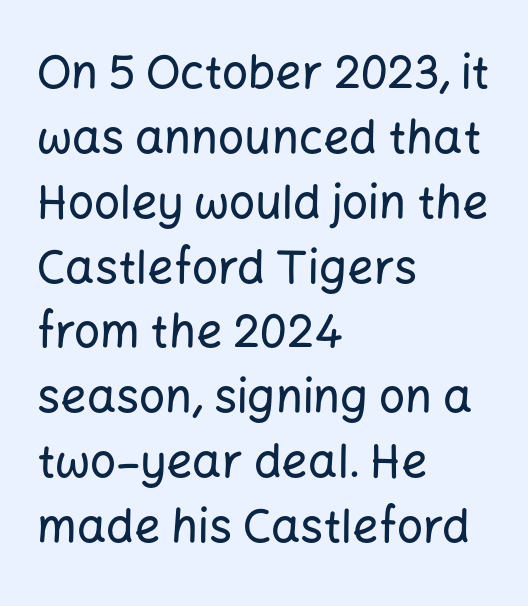
The image shows 46 px sans-serif type, upright; set left-aligned, normal line spacing (1.41x), normal letter spacing, not underlined; low stroke contrast and a medium x-height.
